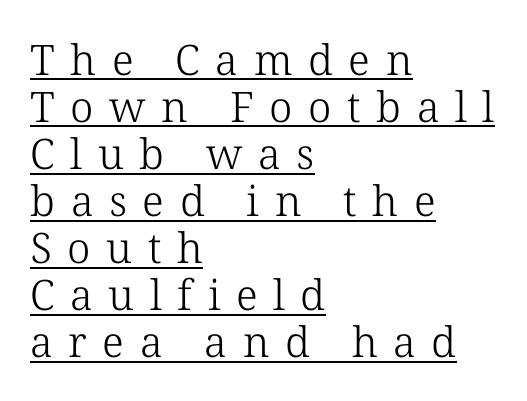
The image shows 42 px light serif type, upright; set left-aligned, tight line spacing (1.12x), unusually wide letter spacing (+0.37 em), underlined; low stroke contrast and a medium x-height.
